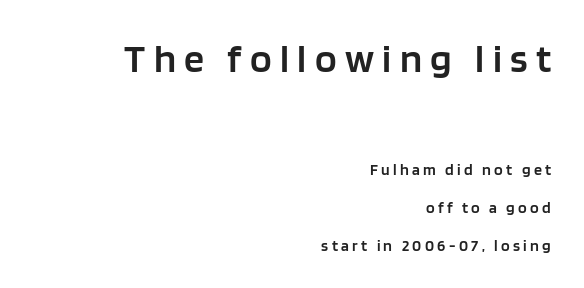
The image shows 40 px semibold sans-serif type, upright; set right-aligned, loose line spacing (2.36x), unusually wide letter spacing (+0.21 em), not underlined; the first (top) block is 2.5x larger; low stroke contrast and a large x-height.
